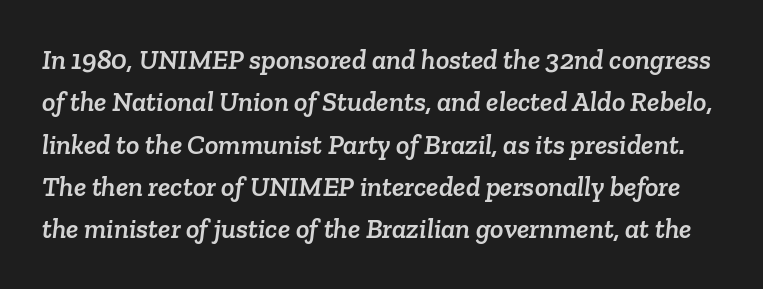
The image shows 28 px serif type; set normal line spacing (1.51x), normal letter spacing, not underlined; low stroke contrast and a medium x-height.
